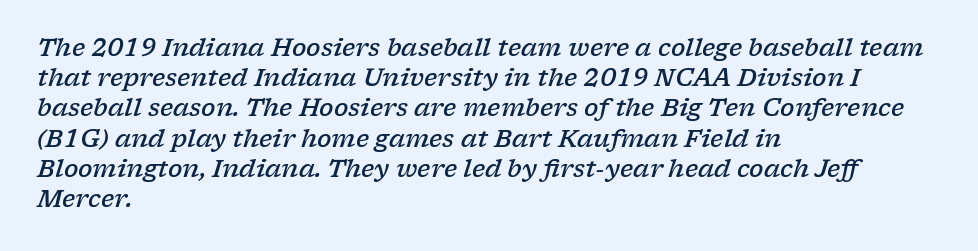
The image shows 24 px text type, italic (leaning right); set left-aligned, normal line spacing (1.26x), normal letter spacing, not underlined.
